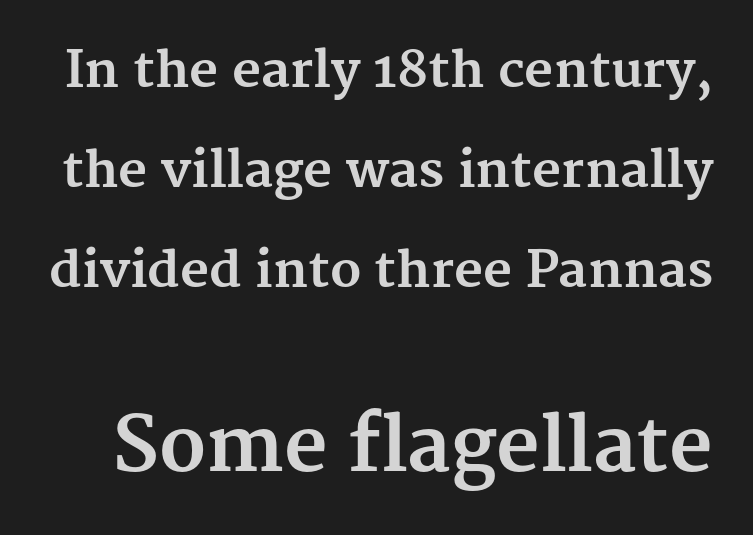
{"serif": "yes", "italic": "no", "bold": "yes", "weight": "bold", "width": "normal", "stroke_contrast": "medium", "x_height": "medium", "monospaced": "no", "underline": "no", "line_spacing": "loose", "line_spacing_ratio": 2.0, "letter_spacing": "normal", "letter_spacing_em": 0.0, "larger_block": "second", "size_ratio": 1.5, "glyph_px": 75}
